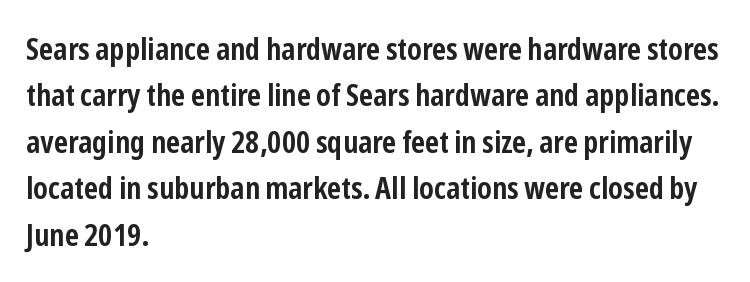
The axis of the letterforms is exactly vertical. Clear beneath every line of the passage. All the whitespace from short lines collects on the right. You can tell from the bare stems that sans-serif type was used. The face used here is proportionally spaced, like ordinary book or web type.
